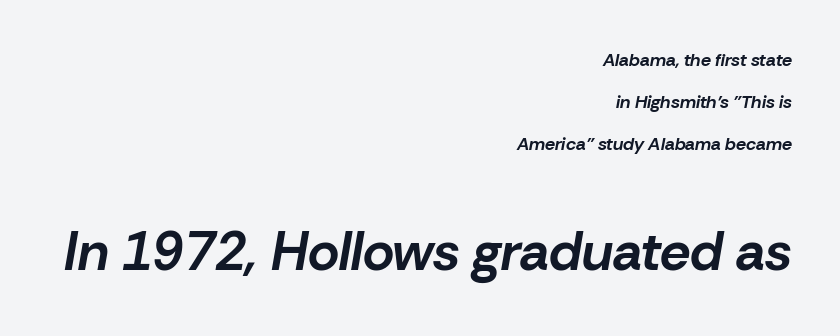
Q: Is the text bold? A: Yes.
Q: Is the text italic (slanted)? A: Yes, it leans right by about 10 degrees.
Q: Is the text underlined? A: No.
Q: How is the paragraph aligned? A: Right-aligned.
Q: Is the spacing between letters normal or unusually wide? A: Normal.
Q: Is the spacing between lines tight, normal or loose? A: Loose.
Q: Which block of text is set in a larger size, the first (top) or the second (bottom)? A: The second (bottom) one.
Q: Width (condensed, normal, or wide)? A: Normal.
Q: Stroke contrast? A: Low.
Q: x-height? A: Medium.
Q: Monospaced? A: No.
